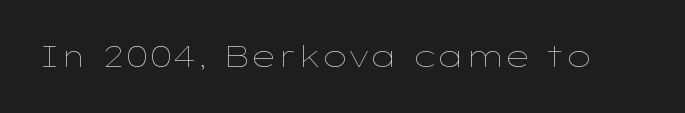
The image shows 29 px thin, wide type, upright; set normal letter spacing, not underlined; low stroke contrast and a medium x-height.
